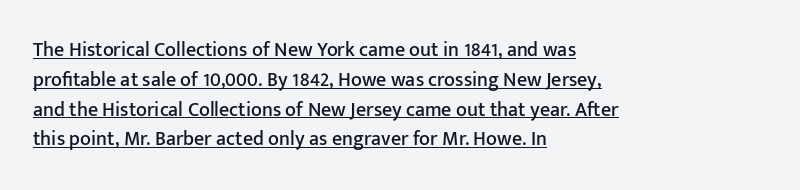
This sample uses plain, unmodified letter spacing. The line-height multiplier appears to be the usual default. The ragged edge is on the right, which tells us the setting is flush left. This sample carries an underscore along the baseline area. Does the lettering tilt? It doesn't — this is upright.
